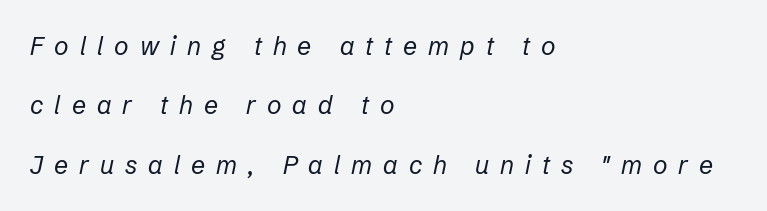
What stands out about the letter spacing? Its width — letters are far apart. Stems and bowls with no extra thickness — not bold. Anything drawn beneath the words? Only blank space. The space between consecutive lines is lavish. Emphasis-style slanted type is in use. If you drew a ruler down the left edge, every line would touch it.
